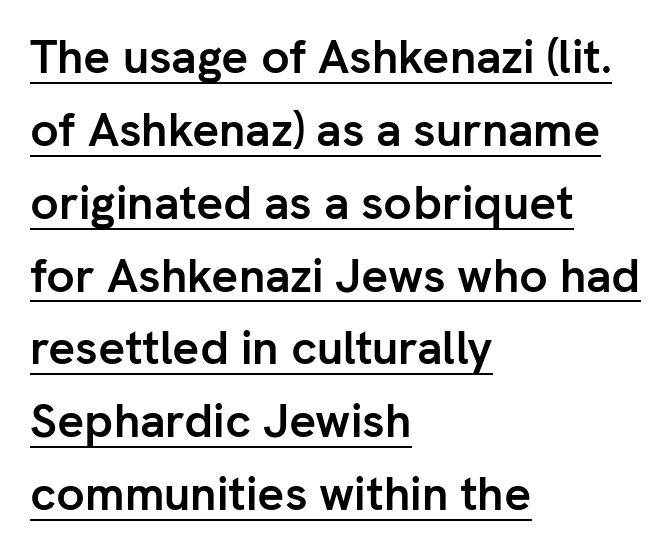
{"serif": "no", "italic": "no", "bold": "yes", "weight": "semibold", "width": "normal", "stroke_contrast": "low", "x_height": "medium", "monospaced": "no", "underline": "yes", "align": "left", "line_spacing": "normal", "line_spacing_ratio": 1.55, "letter_spacing": "normal", "letter_spacing_em": 0.0, "glyph_px": 47}
